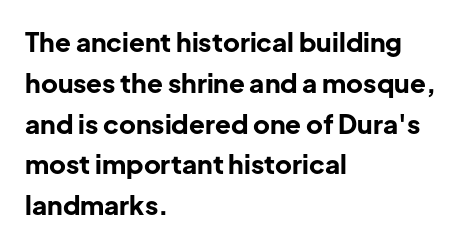
{"italic": "no", "bold": "yes", "underline": "no", "align": "left", "line_spacing": "normal", "line_spacing_ratio": 1.57, "letter_spacing": "normal", "letter_spacing_em": 0.0, "glyph_px": 26}
